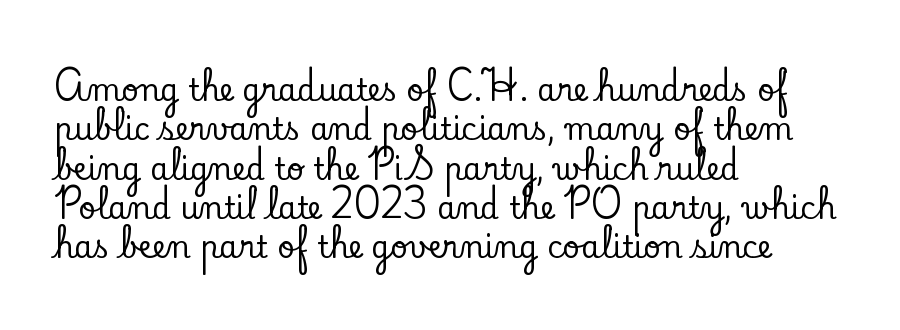
Q: Is the text italic (slanted)? A: No, it is upright.
Q: Is the typeface a serif or a sans-serif typeface? A: Serif.
Q: Is the text underlined? A: No.
Q: How is the paragraph aligned? A: Left-aligned.
Q: Is the spacing between letters normal or unusually wide? A: Normal.
Q: Is the spacing between lines tight, normal or loose? A: Normal.
Q: Width (condensed, normal, or wide)? A: Normal.
Q: Stroke contrast? A: Low.
Q: x-height? A: Small.
Q: Monospaced? A: No.
